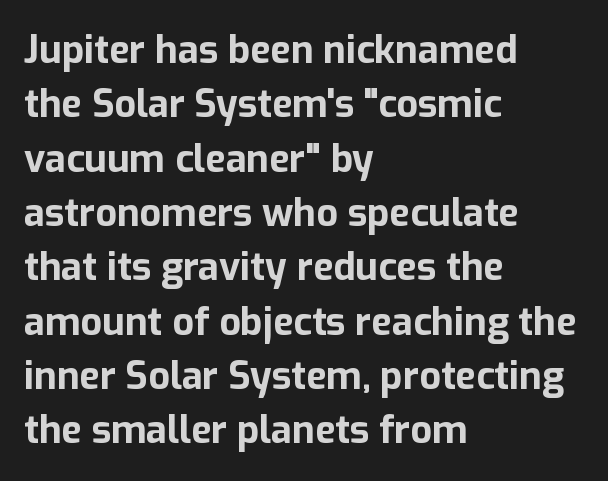
Note the varied advance widths — an 'i' is clearly narrower than an 'm'. The passage is arranged the way most books set body copy — flush left. You can tell from the bare stems that sans-serif type was used. Characters remain perfectly vertical along every line.
